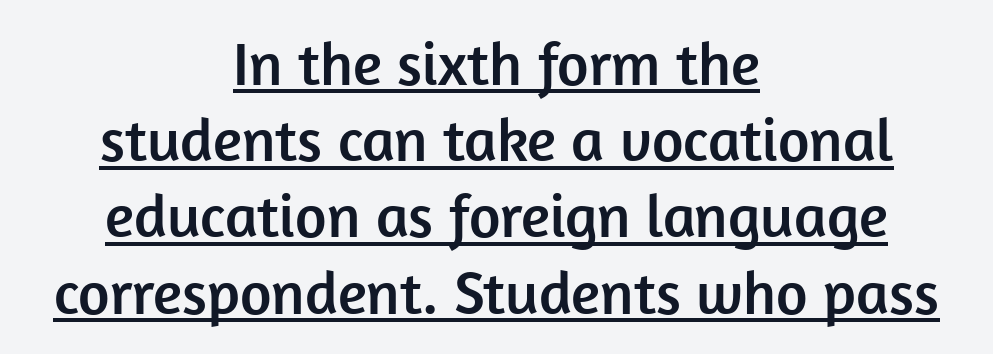
Q: Is the text italic (slanted)? A: No, it is upright.
Q: Is the typeface a serif or a sans-serif typeface? A: Sans-serif.
Q: Is the text underlined? A: Yes.
Q: How is the paragraph aligned? A: Centered.
Q: Is the spacing between letters normal or unusually wide? A: Normal.
Q: Is the spacing between lines tight, normal or loose? A: Normal.
Q: Width (condensed, normal, or wide)? A: Normal.
Q: Stroke contrast? A: Low.
Q: x-height? A: Medium.
Q: Monospaced? A: No.
